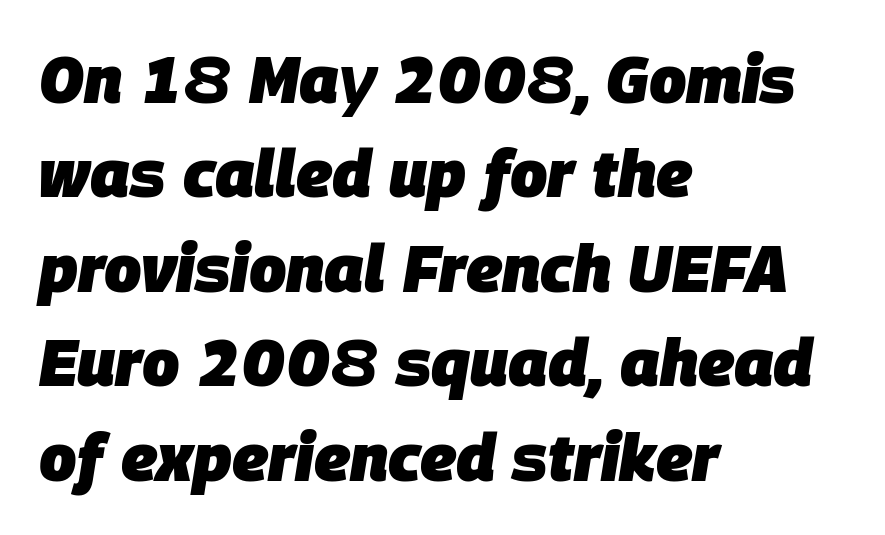
You can tell it's italic because the verticals aren't actually vertical. These lines sit exactly where default settings would place them. The rendering uses a bold face; every stroke is thick and dark. The letterforms sit shoulder to shoulder at normal distance. The paragraph shown leans on its left margin. Bare-footed words on every line.
